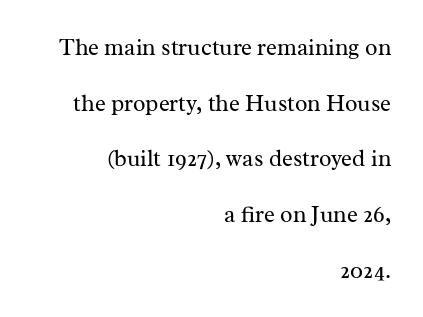
Q: Is the text bold? A: No.
Q: Is the text italic (slanted)? A: No, it is upright.
Q: Is the text underlined? A: No.
Q: How is the paragraph aligned? A: Right-aligned.
Q: Is the spacing between letters normal or unusually wide? A: Normal.
Q: Is the spacing between lines tight, normal or loose? A: Loose.
